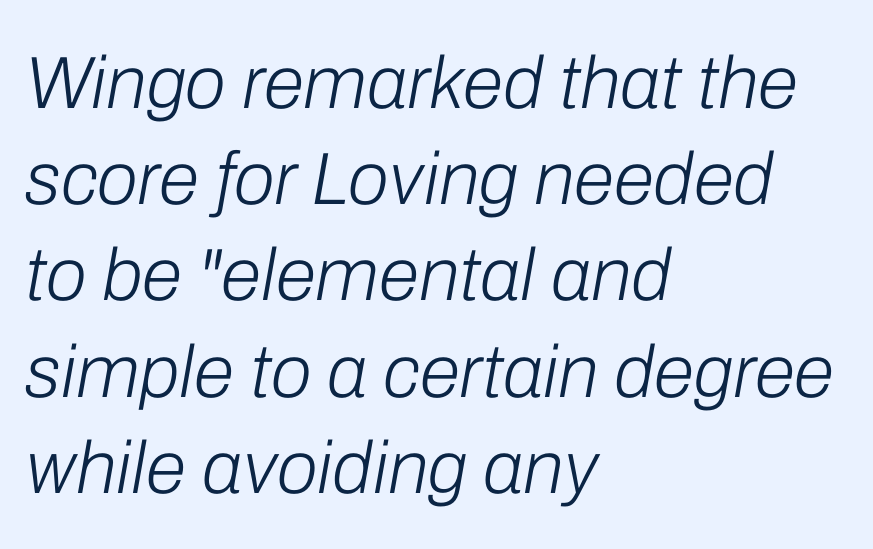
The image shows 74 px light type, italic (leaning right); set left-aligned, normal line spacing (1.3x), normal letter spacing, not underlined; low stroke contrast and a medium x-height.
